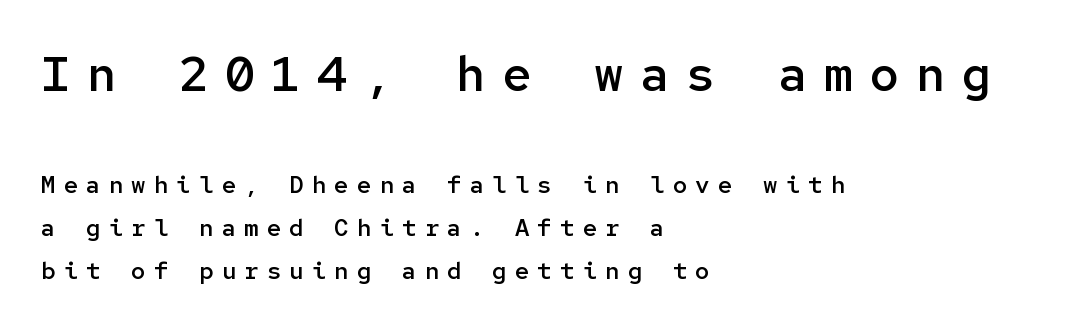
{"serif": "no", "italic": "no", "bold": "semi", "weight": "semibold", "width": "normal", "stroke_contrast": "low", "x_height": "medium", "monospaced": "yes", "underline": "no", "align": "left", "line_spacing_ratio": 1.79, "letter_spacing": "wide", "letter_spacing_em": 0.34, "larger_block": "first", "size_ratio": 2.04, "glyph_px": 49}
